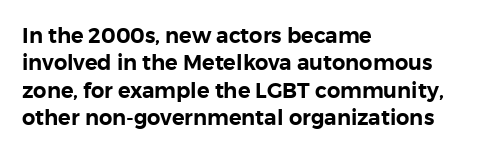
The image shows 21 px text type, upright; set left-aligned, normal line spacing (1.3x), normal letter spacing, not underlined.
